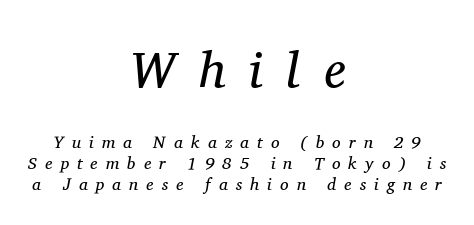
Q: Is the text bold? A: No.
Q: Is the text italic (slanted)? A: Yes, it leans right by about 11 degrees.
Q: Is the typeface a serif or a sans-serif typeface? A: Serif.
Q: Is the text underlined? A: No.
Q: How is the paragraph aligned? A: Centered.
Q: Is the spacing between letters normal or unusually wide? A: Unusually wide.
Q: Which block of text is set in a larger size, the first (top) or the second (bottom)? A: The first (top) one.
Q: Width (condensed, normal, or wide)? A: Normal.
Q: Stroke contrast? A: Medium.
Q: x-height? A: Medium.
Q: Monospaced? A: No.
